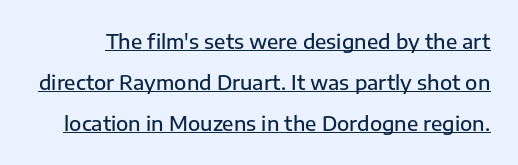
Somebody hit Ctrl+U on this one — the words are underlined. Unlike italic type, these characters show no tilt at all. A typesetter would call this leading open, well beyond the default. Stems and bowls a touch heavier than normal — semibold. The face used here is rendered with its standard letterfit.
